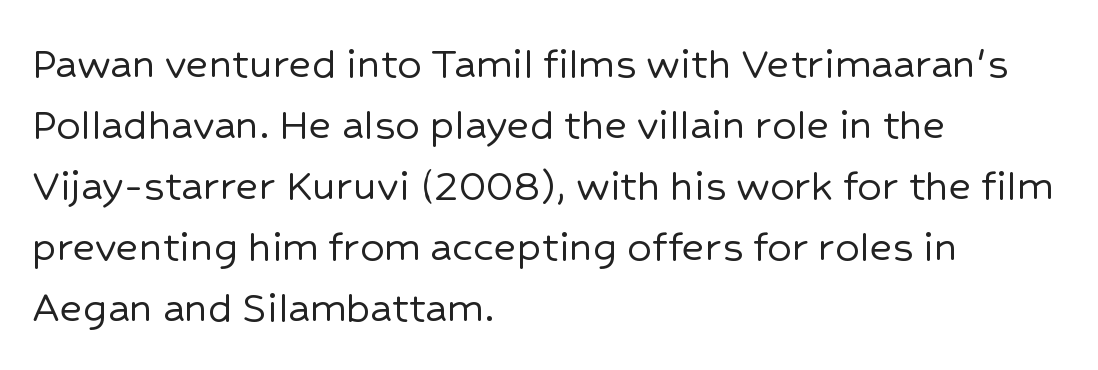
{"serif": "no", "italic": "no", "width": "normal", "stroke_contrast": "low", "x_height": "medium", "monospaced": "no", "underline": "no", "align": "left", "line_spacing": "normal", "line_spacing_ratio": 1.27, "letter_spacing": "normal", "letter_spacing_em": 0.0, "glyph_px": 48}
